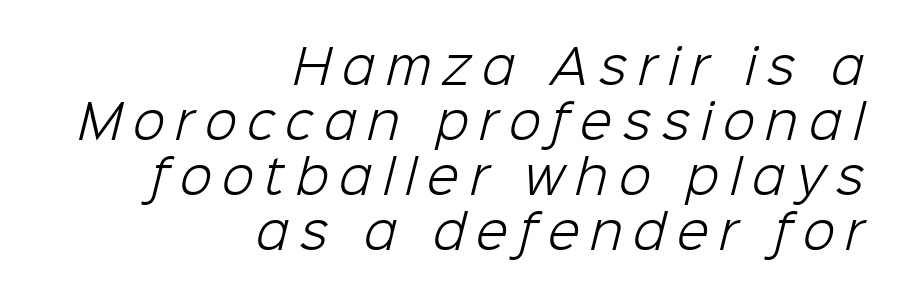
Q: Is the text bold? A: No.
Q: Is the typeface a serif or a sans-serif typeface? A: Sans-serif.
Q: Is the text underlined? A: No.
Q: How is the paragraph aligned? A: Right-aligned.
Q: Is the spacing between letters normal or unusually wide? A: Unusually wide.
Q: Width (condensed, normal, or wide)? A: Normal.
Q: Stroke contrast? A: Low.
Q: x-height? A: Medium.
Q: Monospaced? A: No.
